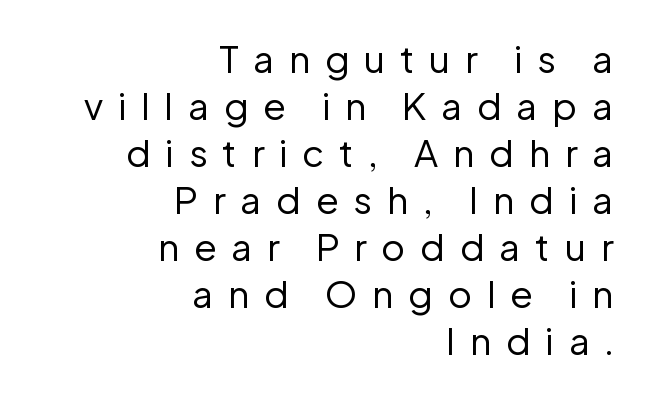
{"serif": "no", "italic": "no", "bold": "no", "weight": "regular", "width": "normal", "stroke_contrast": "low", "x_height": "medium", "monospaced": "no", "underline": "no", "align": "right", "line_spacing": "normal", "line_spacing_ratio": 1.27, "letter_spacing": "wide", "letter_spacing_em": 0.4, "glyph_px": 37}
